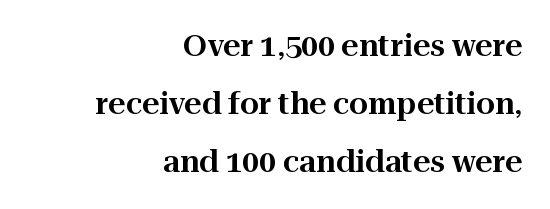
{"serif": "yes", "italic": "no", "width": "normal", "stroke_contrast": "high", "x_height": "medium", "monospaced": "no", "underline": "no", "align": "right", "line_spacing": "loose", "line_spacing_ratio": 1.94, "letter_spacing": "normal", "letter_spacing_em": 0.0, "glyph_px": 30}
